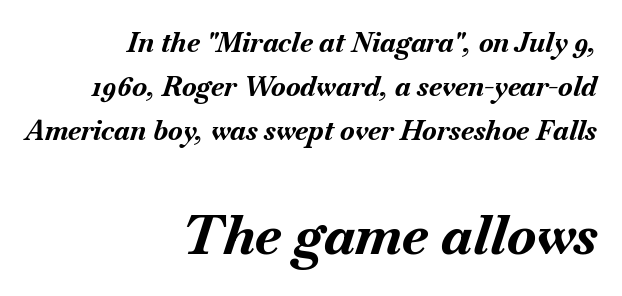
The image shows 54 px bold type, italic (leaning right); set right-aligned, normal line spacing (1.63x), normal letter spacing, not underlined; the second (bottom) block is 2.0x larger; medium stroke contrast and a small x-height.
